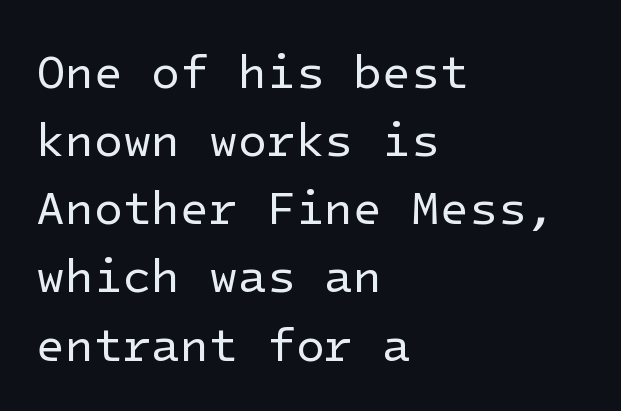
The image shows 47 px regular-weight sans-serif type, upright; set left-aligned, normal line spacing (1.45x), normal letter spacing, not underlined; low stroke contrast and a medium x-height.
